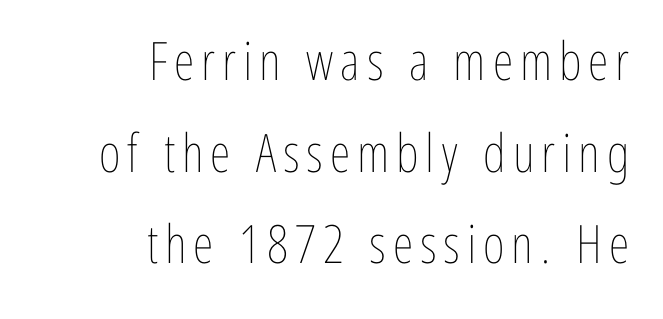
Q: Is the text bold? A: No.
Q: Is the text italic (slanted)? A: No, it is upright.
Q: Is the text underlined? A: No.
Q: How is the paragraph aligned? A: Right-aligned.
Q: Width (condensed, normal, or wide)? A: Condensed.
Q: Stroke contrast? A: Low.
Q: x-height? A: Medium.
Q: Monospaced? A: No.
